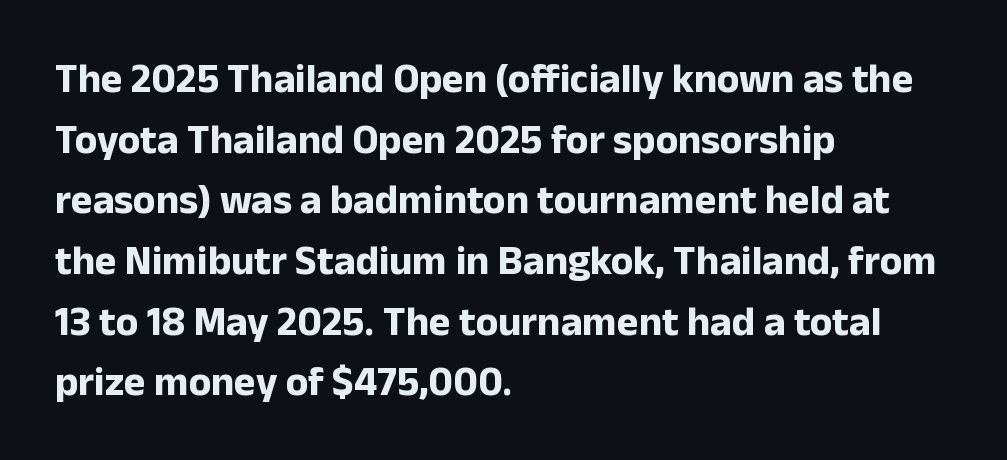
The type sits square on the baseline with zero lean. No word sits above an underline. Caption: multi-line text, flush left, ragged right. Summary of vertical rhythm: regular, with standard interline spacing. The letters advance in unequal steps, a hallmark of proportional type.
